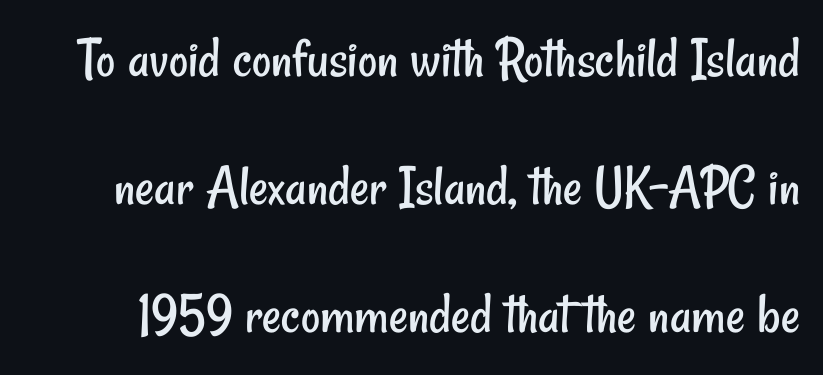
The image shows 59 px regular-weight, condensed sans-serif type; set loose line spacing (2.17x), normal letter spacing, not underlined; low stroke contrast and a small x-height.
